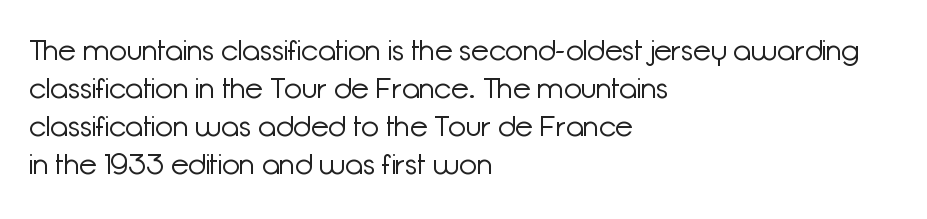
The image shows 29 px light sans-serif type, upright; set left-aligned, normal line spacing (1.31x), normal letter spacing, not underlined; low stroke contrast and a medium x-height.
